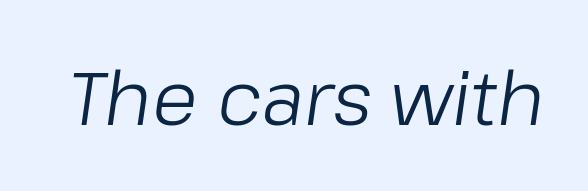
Students, note that the glyphs here touch the page at normal intervals. Weight: regular or lighter. Anything drawn beneath the words? Only blank space. Quick note: italic.
